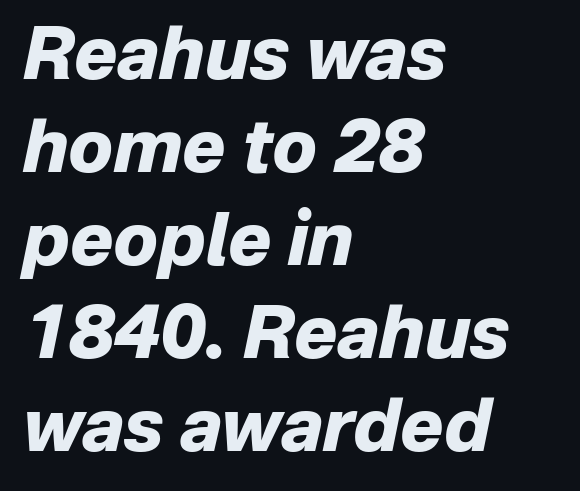
The image shows 72 px heavy type, italic (leaning right); set left-aligned, normal line spacing (1.29x), normal letter spacing, not underlined; low stroke contrast and a medium x-height.
